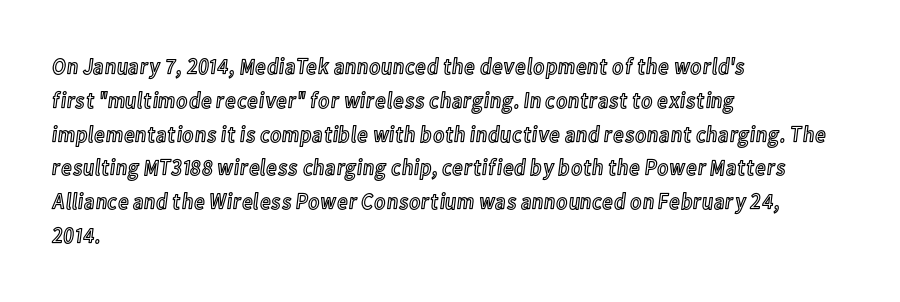
Left-aligned paragraph, ragged on the right. Compared with typical body copy, the letter spacing here is the same. Baseline-to-baseline distance is the conventional proportion of letter height. The string is rendered with underlining switched off.
